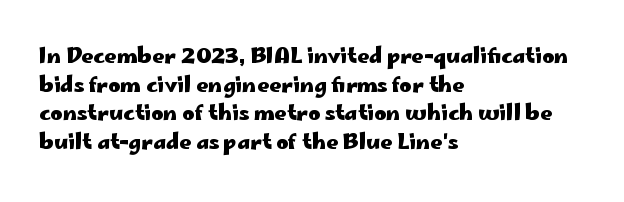
Q: Is the text bold? A: Yes.
Q: Is the text italic (slanted)? A: No, it is upright.
Q: Is the text underlined? A: No.
Q: How is the paragraph aligned? A: Left-aligned.
Q: Is the spacing between letters normal or unusually wide? A: Normal.
Q: Is the spacing between lines tight, normal or loose? A: Normal.
